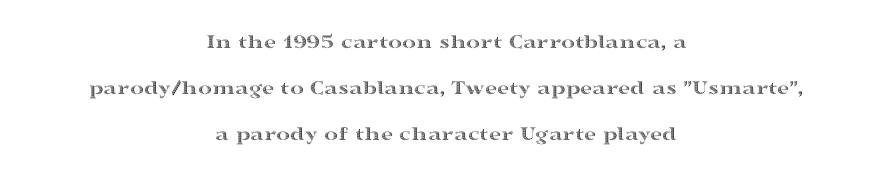
This sample is center-justified, so both line endings float freely. This rendering leaves character spacing at its baseline value. The typography opts for an upright posture over an oblique one. Notice the wide empty band between every row — that's loose leading.
